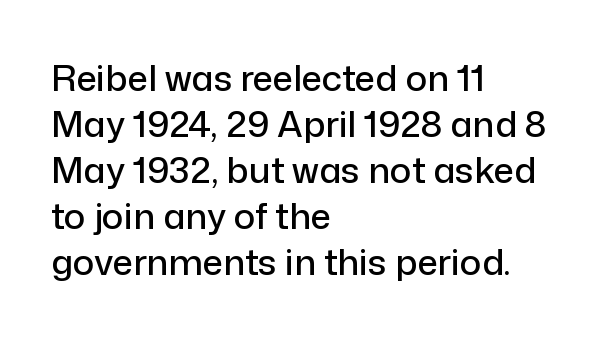
Q: Is the text italic (slanted)? A: No, it is upright.
Q: Is the typeface a serif or a sans-serif typeface? A: Sans-serif.
Q: Is the text underlined? A: No.
Q: How is the paragraph aligned? A: Left-aligned.
Q: Is the spacing between letters normal or unusually wide? A: Normal.
Q: Is the spacing between lines tight, normal or loose? A: Normal.
Q: Width (condensed, normal, or wide)? A: Normal.
Q: Stroke contrast? A: Low.
Q: x-height? A: Medium.
Q: Monospaced? A: No.
